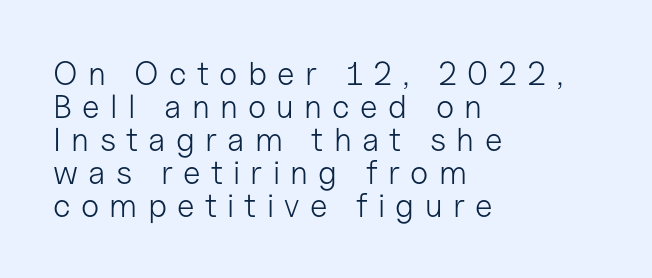
The image shows 33 px light sans-serif type, upright; set left-aligned, tight line spacing (1.0x), unusually wide letter spacing (+0.31 em), not underlined; low stroke contrast and a medium x-height.
